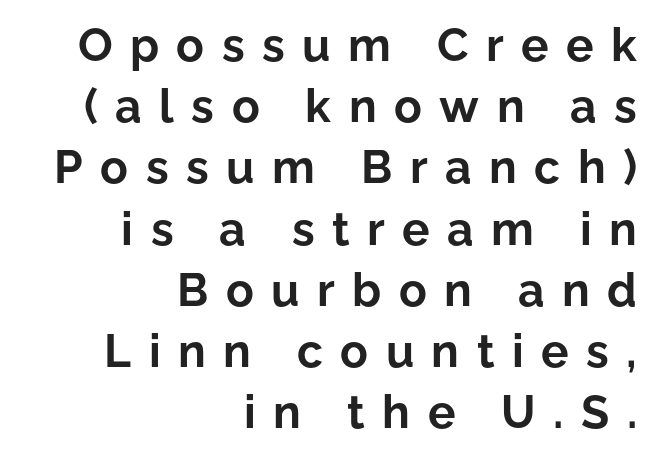
{"serif": "no", "italic": "no", "bold": "yes", "weight": "bold", "width": "normal", "stroke_contrast": "low", "x_height": "medium", "monospaced": "no", "underline": "no", "align": "right", "line_spacing": "normal", "line_spacing_ratio": 1.33, "letter_spacing": "wide", "letter_spacing_em": 0.38, "glyph_px": 46}
